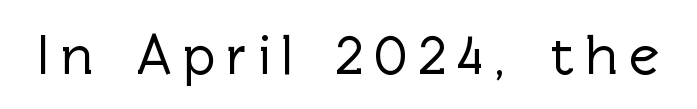
The image shows 58 px sans-serif type, upright; set not underlined; a medium x-height.
